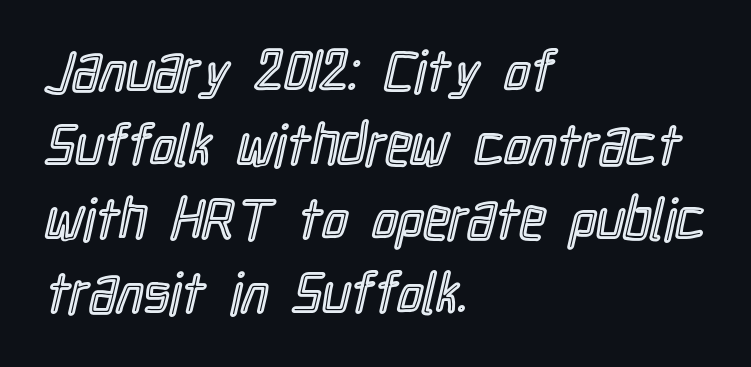
Glyph-to-glyph distance matches everyday printed text. Does the copy run flush right? No — it runs flush left. The line-height multiplier appears to be the usual default.
